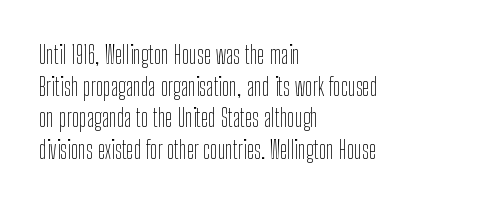
The image shows 25 px text type, upright; set left-aligned, normal line spacing (1.27x), normal letter spacing, not underlined.
